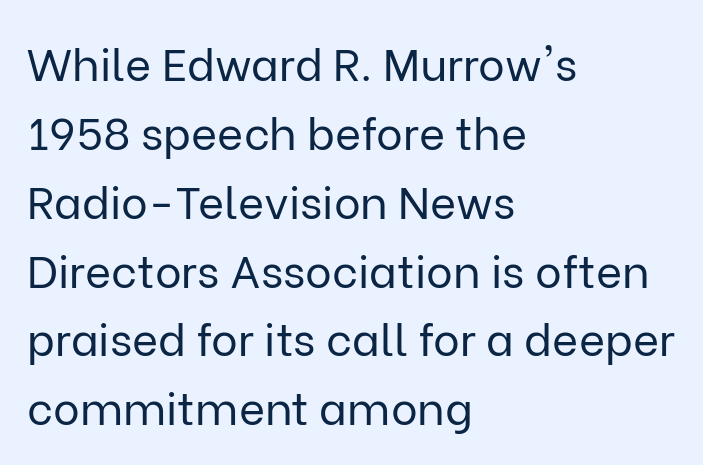
Type without underlining. These lines are rendered in a variable-pitch font. Reading down the column, the eye jumps a familiar distance to each next line. Caption: multi-line text, flush left, ragged right.
